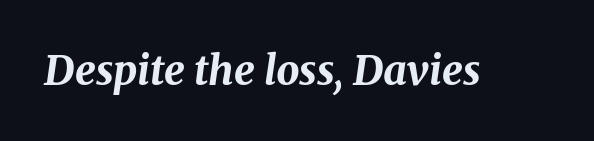
The rendering uses natural spacing where letterforms have individual widths. Quick note: italic. Compared with an ordinary text face, these strokes are far heavier — a full bold. This sample uses plain, unmodified letter spacing.
